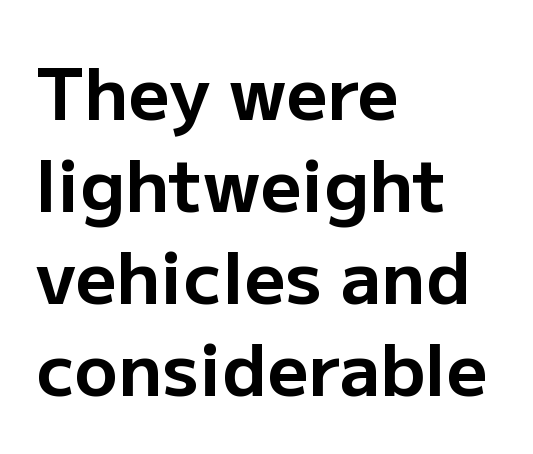
The image shows 72 px bold sans-serif type, upright; set left-aligned, normal line spacing (1.28x), normal letter spacing, not underlined; low stroke contrast and a medium x-height.
